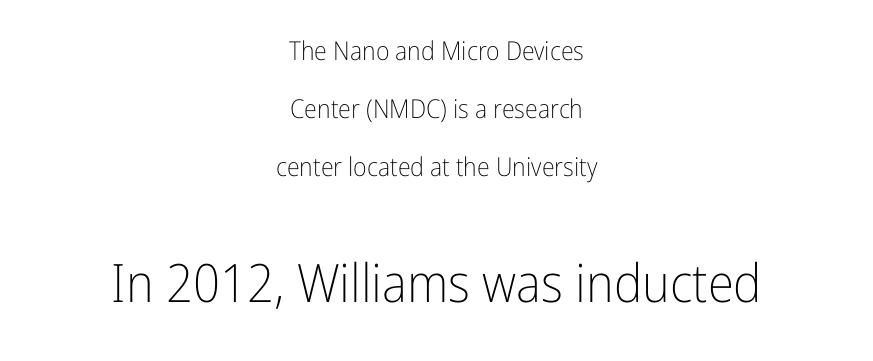
Q: Is the text bold? A: No.
Q: Is the text italic (slanted)? A: No, it is upright.
Q: Is the typeface a serif or a sans-serif typeface? A: Sans-serif.
Q: Is the text underlined? A: No.
Q: How is the paragraph aligned? A: Centered.
Q: Is the spacing between letters normal or unusually wide? A: Normal.
Q: Is the spacing between lines tight, normal or loose? A: Loose.
Q: Which block of text is set in a larger size, the first (top) or the second (bottom)? A: The second (bottom) one.
Q: Width (condensed, normal, or wide)? A: Condensed.
Q: Stroke contrast? A: Low.
Q: x-height? A: Medium.
Q: Monospaced? A: No.
